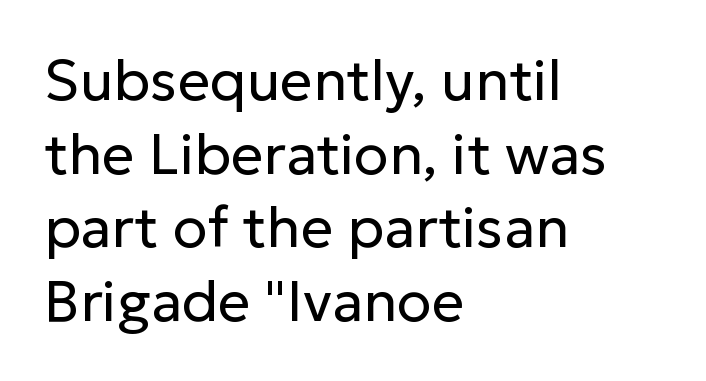
{"serif": "no", "italic": "no", "bold": "no", "weight": "regular", "width": "normal", "stroke_contrast": "low", "x_height": "medium", "monospaced": "no", "underline": "no", "align": "left", "line_spacing": "normal", "line_spacing_ratio": 1.29, "letter_spacing": "normal", "letter_spacing_em": 0.0, "glyph_px": 57}
